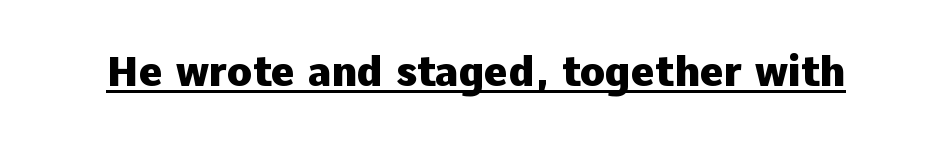
{"serif": "no", "italic": "no", "bold": "yes", "weight": "heavy", "width": "normal", "stroke_contrast": "low", "x_height": "medium", "monospaced": "no", "underline": "yes", "letter_spacing": "normal", "letter_spacing_em": 0.0, "glyph_px": 41}
